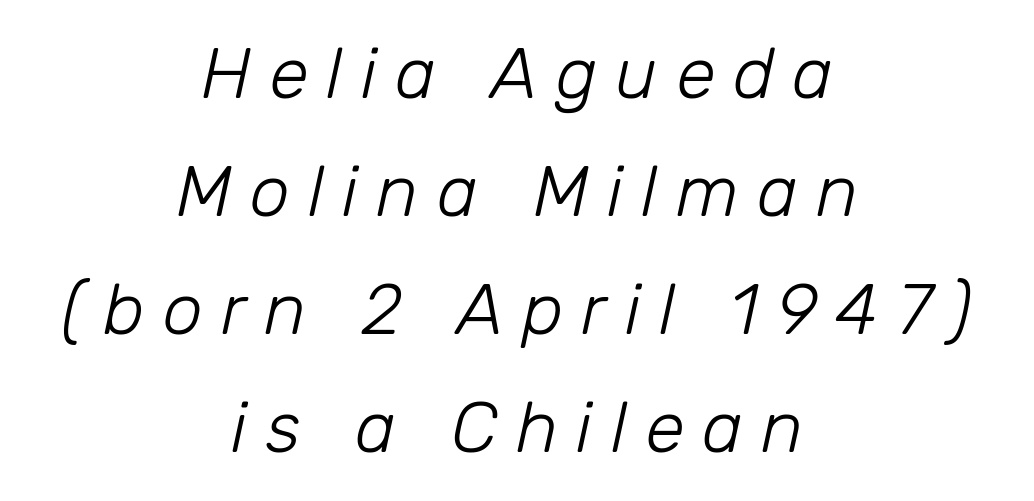
No letter is thick-stroked: the sample isn't bold. Glance below the letters and you will spot only blank space. Honestly, the letter spacing is so wide it's the main thing you notice. The passage is arranged like a title page — every line centered. An italicized treatment has been applied to the whole sample.
